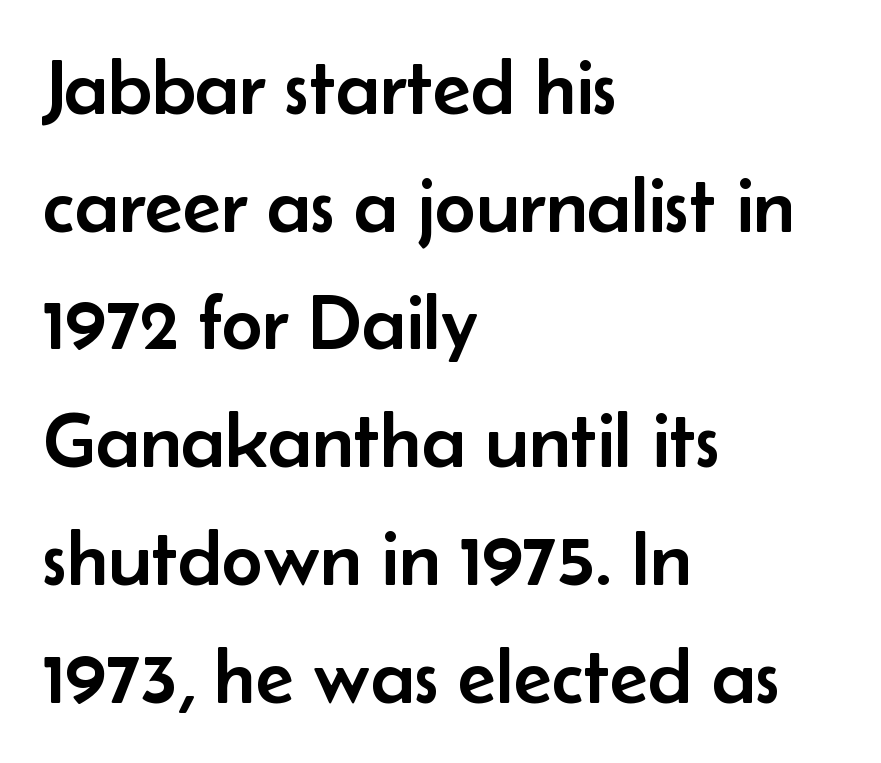
The image shows 79 px sans-serif type, upright; set left-aligned, normal line spacing (1.49x), normal letter spacing, not underlined; low stroke contrast and a small x-height.
